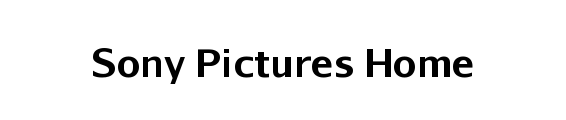
The image shows 38 px bold sans-serif type, upright; set normal letter spacing, not underlined; low stroke contrast and a medium x-height.
